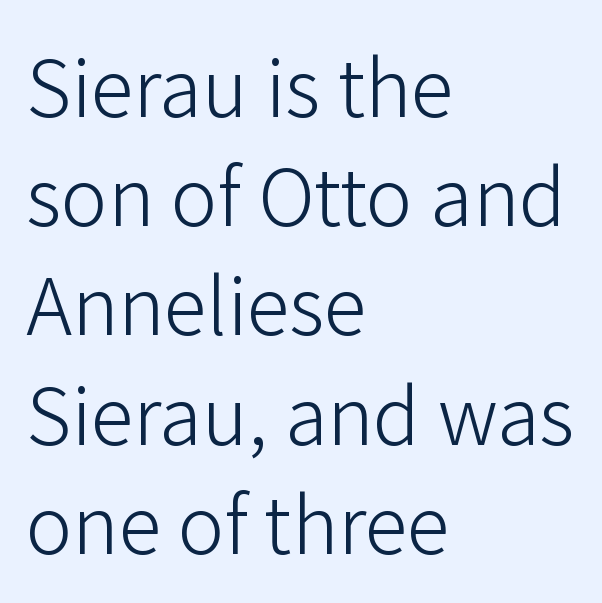
Q: Is the text bold? A: No.
Q: Is the text italic (slanted)? A: No, it is upright.
Q: Is the typeface a serif or a sans-serif typeface? A: Sans-serif.
Q: Is the text underlined? A: No.
Q: How is the paragraph aligned? A: Left-aligned.
Q: Is the spacing between letters normal or unusually wide? A: Normal.
Q: Is the spacing between lines tight, normal or loose? A: Normal.
Q: Width (condensed, normal, or wide)? A: Normal.
Q: Stroke contrast? A: Low.
Q: x-height? A: Medium.
Q: Monospaced? A: No.
